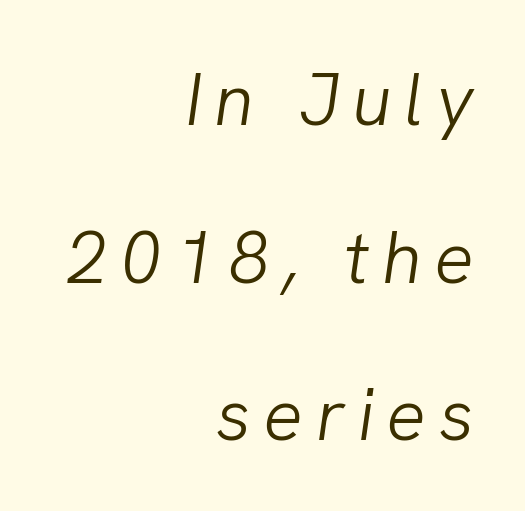
The image shows 74 px light type, italic (leaning right); set right-aligned, loose line spacing (2.13x), not underlined; low stroke contrast and a medium x-height.
